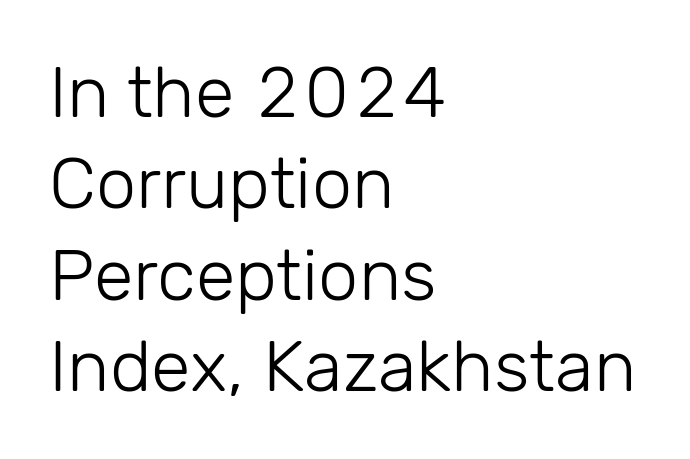
The image shows 72 px light sans-serif type, upright; set left-aligned, normal line spacing (1.27x), normal letter spacing, not underlined; low stroke contrast and a medium x-height.
